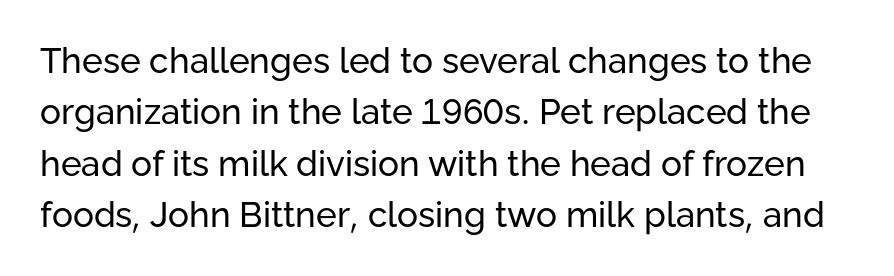
{"serif": "no", "italic": "no", "bold": "no", "weight": "regular", "width": "normal", "stroke_contrast": "low", "x_height": "medium", "monospaced": "no", "underline": "no", "line_spacing": "normal", "line_spacing_ratio": 1.47, "letter_spacing": "normal", "letter_spacing_em": 0.0, "glyph_px": 35}
